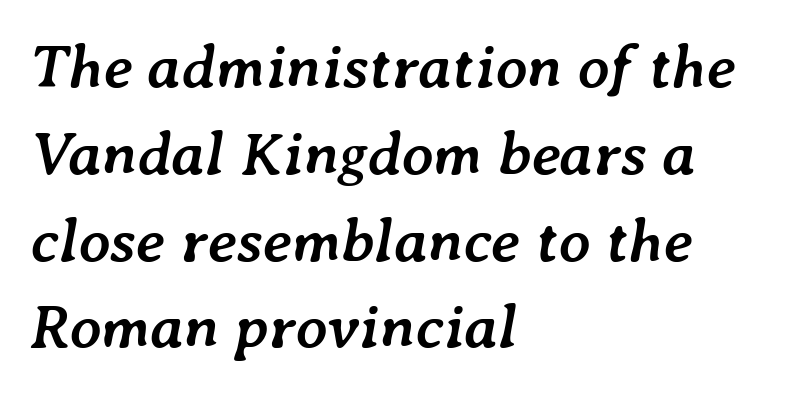
Descenders hang freely into open space. Do the characters align in a grid? No, the font is proportional. The gaps between neighbouring characters are ordinary and unremarkable. Rows of type keep a routine distance in the vertical direction. Horizontally, the lines are justified to the leading edge only.
